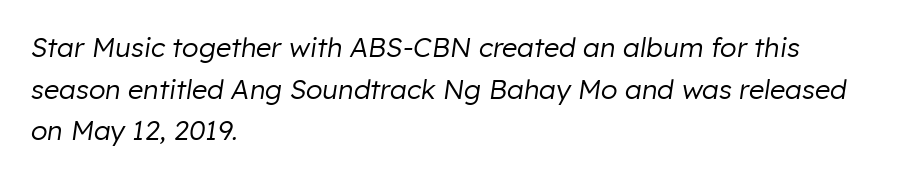
{"italic": "yes", "lean": "right", "slant_degrees": 8, "bold": "no", "underline": "no", "align": "left", "line_spacing": "normal", "line_spacing_ratio": 1.54, "letter_spacing": "normal", "letter_spacing_em": 0.0, "glyph_px": 27}
